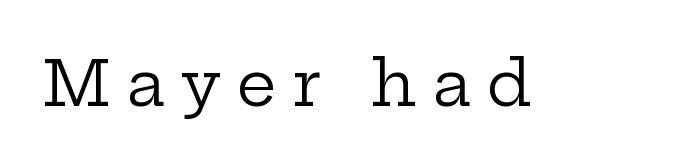
Q: Is the text bold? A: No.
Q: Is the text italic (slanted)? A: No, it is upright.
Q: Is the typeface a serif or a sans-serif typeface? A: Serif.
Q: Is the text underlined? A: No.
Q: Is the spacing between letters normal or unusually wide? A: Unusually wide.
Q: Width (condensed, normal, or wide)? A: Wide.
Q: Stroke contrast? A: Low.
Q: x-height? A: Medium.
Q: Monospaced? A: No.
